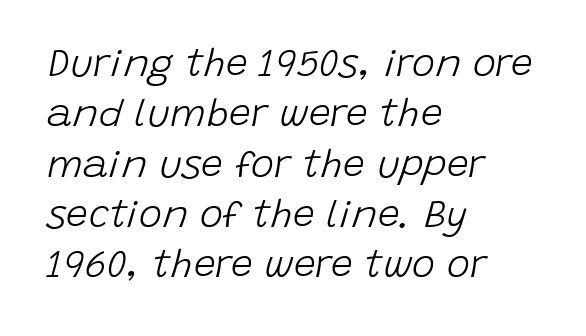
Caption: standard tracking, unaltered. Vertically, the passage feels balanced, rows spaced as you'd expect. Italic: yes, the glyphs are oblique. The letterforms sit at book weight or below. A clean baseline with only descenders dipping below it. Teacher's note: observe the even left margin — that is flush-left alignment.
